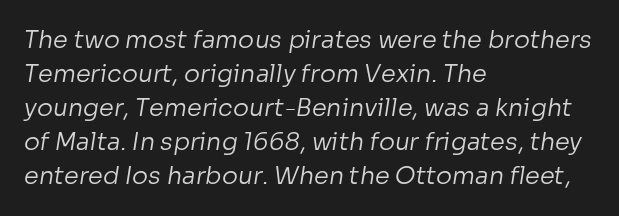
The image shows 24 px text type; set left-aligned, normal line spacing (1.42x), normal letter spacing, not underlined.
